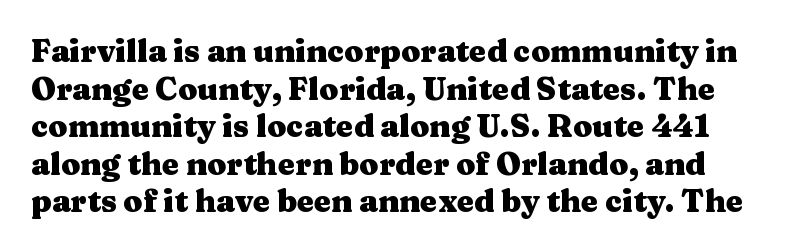
The image shows 31 px heavy, wide serif type, upright; set line spacing 1.21x, normal letter spacing, not underlined; medium stroke contrast and a medium x-height.
